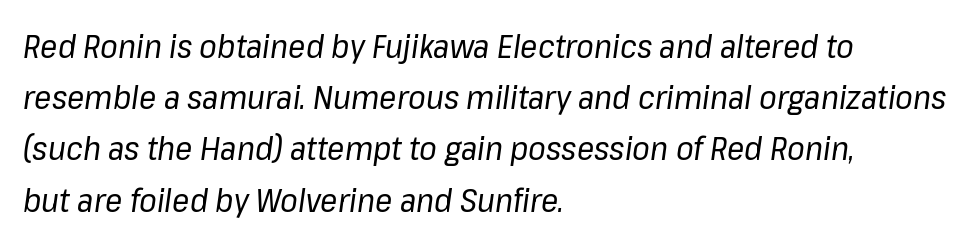
Q: Is the text bold? A: No.
Q: Is the text italic (slanted)? A: Yes, it leans right by about 8 degrees.
Q: Is the text underlined? A: No.
Q: How is the paragraph aligned? A: Left-aligned.
Q: Is the spacing between letters normal or unusually wide? A: Normal.
Q: Is the spacing between lines tight, normal or loose? A: Normal.
Q: Width (condensed, normal, or wide)? A: Normal.
Q: Stroke contrast? A: Low.
Q: x-height? A: Medium.
Q: Monospaced? A: No.
